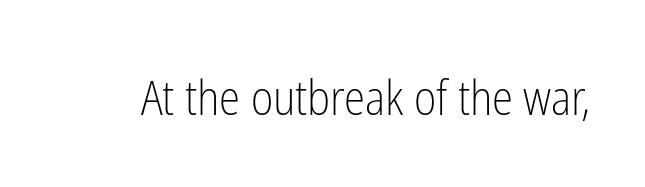
{"serif": "no", "italic": "no", "bold": "no", "weight": "light", "width": "condensed", "stroke_contrast": "low", "x_height": "medium", "monospaced": "no", "underline": "no", "letter_spacing": "normal", "letter_spacing_em": 0.0, "glyph_px": 48}
